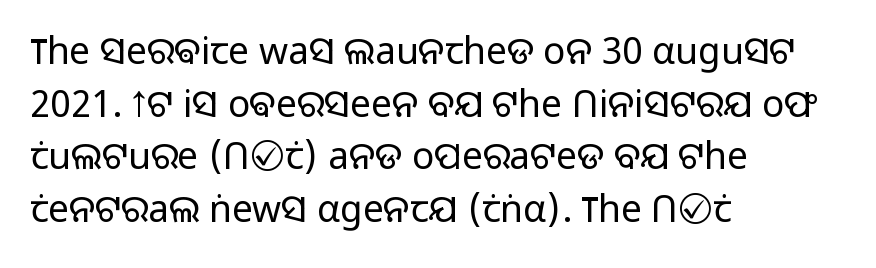
The image shows 37 px light sans-serif type, upright; set left-aligned, normal line spacing (1.42x), normal letter spacing, not underlined; low stroke contrast and a medium x-height.
